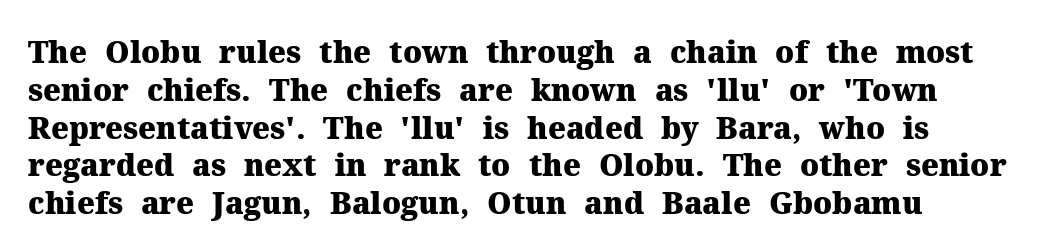
Q: Is the text bold? A: Yes.
Q: Is the text italic (slanted)? A: No, it is upright.
Q: Is the typeface a serif or a sans-serif typeface? A: Serif.
Q: Is the text underlined? A: No.
Q: How is the paragraph aligned? A: Left-aligned.
Q: Is the spacing between letters normal or unusually wide? A: Normal.
Q: Is the spacing between lines tight, normal or loose? A: Normal.
Q: Width (condensed, normal, or wide)? A: Normal.
Q: Stroke contrast? A: Medium.
Q: x-height? A: Medium.
Q: Monospaced? A: No.
